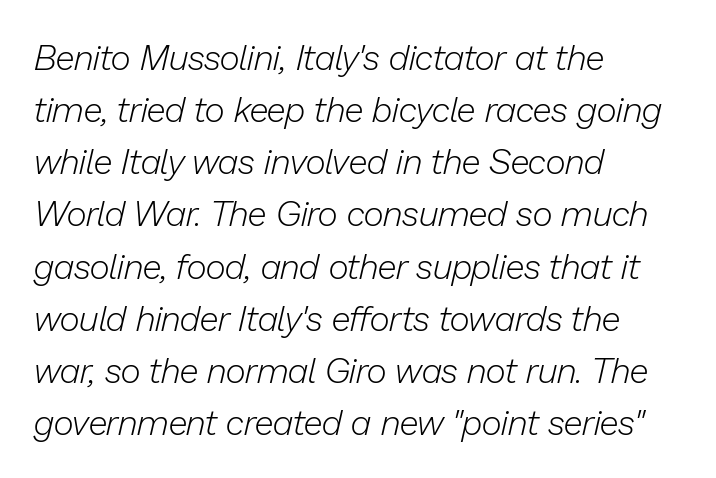
Q: Is the text bold? A: No.
Q: Is the text italic (slanted)? A: Yes, it leans right by about 13 degrees.
Q: Is the text underlined? A: No.
Q: How is the paragraph aligned? A: Left-aligned.
Q: Is the spacing between letters normal or unusually wide? A: Normal.
Q: Is the spacing between lines tight, normal or loose? A: Normal.
Q: Width (condensed, normal, or wide)? A: Normal.
Q: Stroke contrast? A: Low.
Q: x-height? A: Medium.
Q: Monospaced? A: No.
